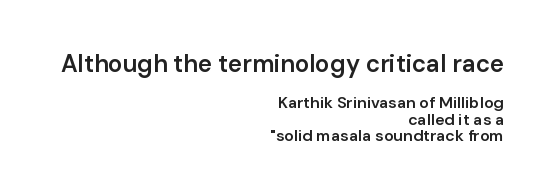
Q: Is the text bold? A: Semi-bold.
Q: Is the text italic (slanted)? A: No, it is upright.
Q: Is the text underlined? A: No.
Q: How is the paragraph aligned? A: Right-aligned.
Q: Is the spacing between letters normal or unusually wide? A: Normal.
Q: Is the spacing between lines tight, normal or loose? A: Tight.
Q: Which block of text is set in a larger size, the first (top) or the second (bottom)? A: The first (top) one.
